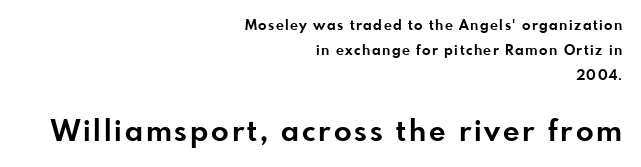
As a designer I'd log this as weight 700, bold. The specimen reads as upright at a glance. Each line ends at the same right margin while the left side varies. Examine the stroke ends and you'll find no serifs. The passage shown begins with its smaller block and ends with its larger one.
